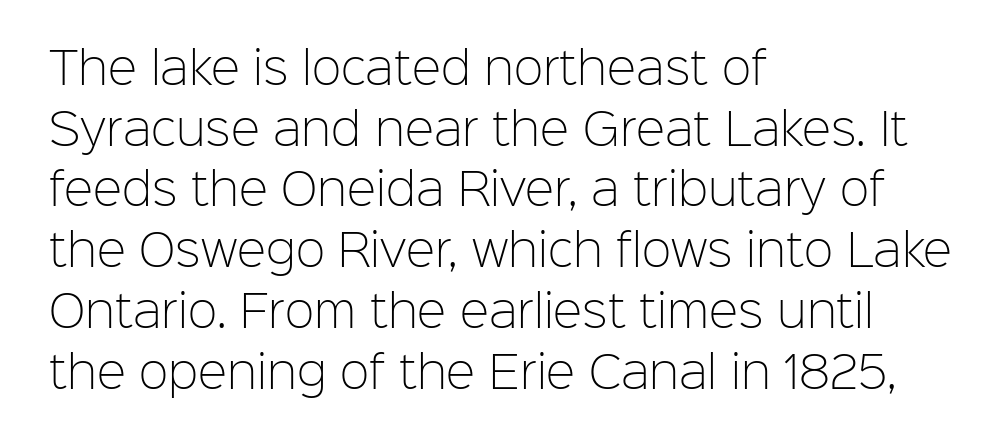
{"serif": "no", "italic": "no", "bold": "no", "weight": "light", "width": "normal", "stroke_contrast": "low", "x_height": "medium", "monospaced": "no", "underline": "no", "align": "left", "line_spacing": "normal", "line_spacing_ratio": 1.38, "letter_spacing": "normal", "letter_spacing_em": 0.0, "glyph_px": 44}
